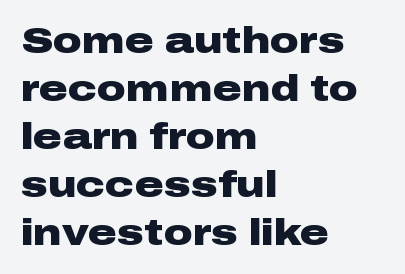
The rendering uses natural spacing where letterforms have individual widths. Every stem runs plumb, perpendicular to the baseline. Tracking here is standard; glyphs follow each other at the usual distance. Does the leading feel generous? No, just average. The glyphs have the mass of a bold cut. Check the space under the baseline: it is left empty.
